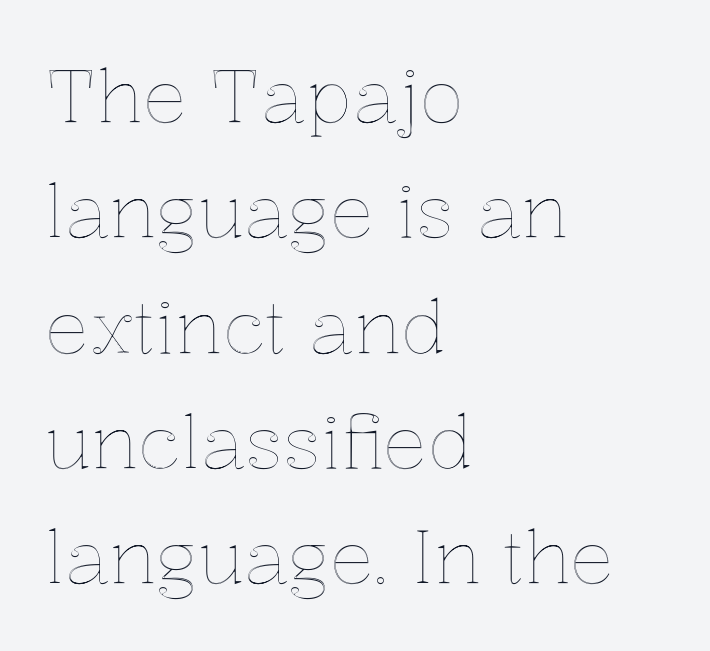
{"italic": "no", "width": "normal", "x_height": "medium", "monospaced": "no", "underline": "no", "align": "left", "line_spacing": "normal", "line_spacing_ratio": 1.58, "letter_spacing": "normal", "letter_spacing_em": 0.0, "glyph_px": 73}
